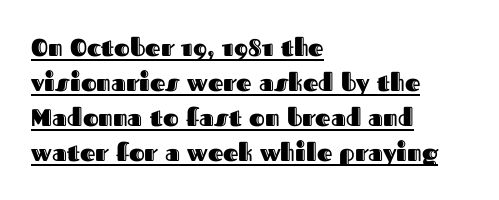
The image shows 24 px text type, upright; set left-aligned, normal line spacing (1.46x), normal letter spacing, underlined.
